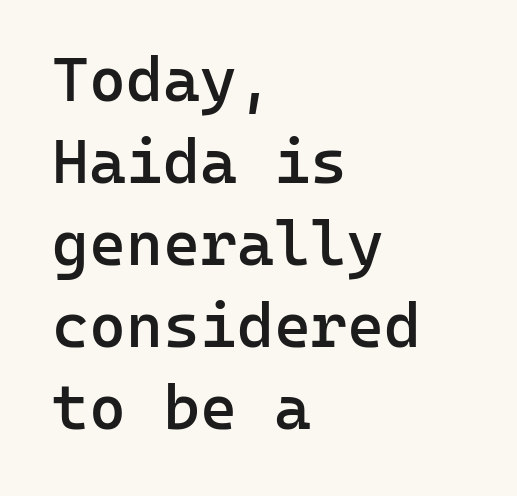
{"serif": "no", "italic": "no", "bold": "semi", "weight": "semibold", "width": "normal", "stroke_contrast": "low", "x_height": "medium", "monospaced": "yes", "underline": "no", "align": "left", "line_spacing": "normal", "line_spacing_ratio": 1.3, "letter_spacing": "normal", "letter_spacing_em": 0.0, "glyph_px": 63}
